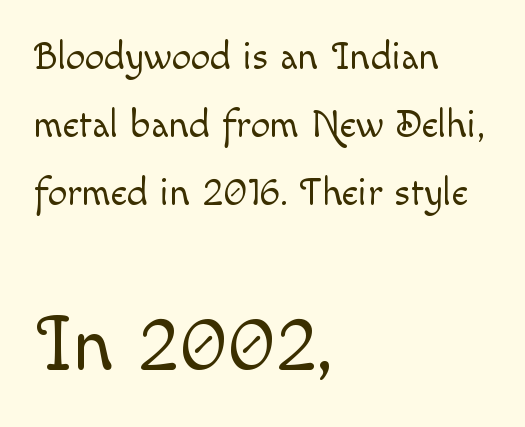
The image shows 78 px light type, upright; set left-aligned, line spacing 1.74x, normal letter spacing, not underlined; the second (bottom) block is 2.0x larger; a small x-height.
